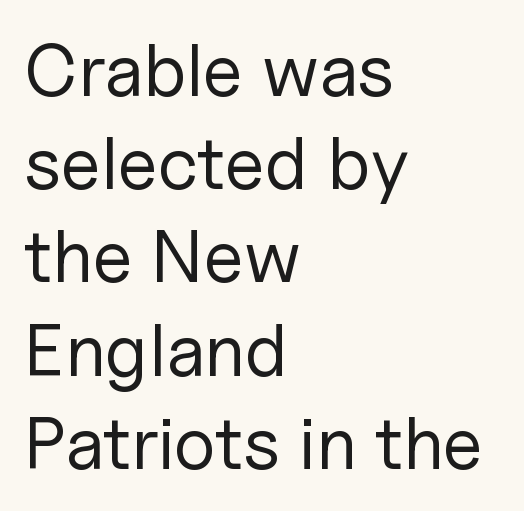
{"serif": "no", "italic": "no", "bold": "no", "weight": "regular", "width": "normal", "stroke_contrast": "low", "x_height": "medium", "monospaced": "no", "underline": "no", "align": "left", "line_spacing": "normal", "line_spacing_ratio": 1.26, "letter_spacing": "normal", "letter_spacing_em": 0.0, "glyph_px": 74}
